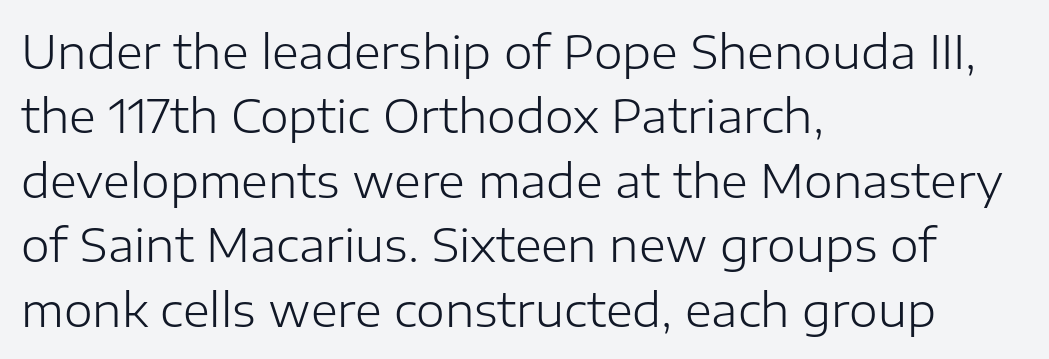
{"serif": "no", "italic": "no", "bold": "no", "weight": "light", "width": "normal", "stroke_contrast": "low", "x_height": "medium", "monospaced": "no", "underline": "no", "align": "left", "line_spacing": "normal", "line_spacing_ratio": 1.4, "letter_spacing": "normal", "letter_spacing_em": 0.0, "glyph_px": 46}
